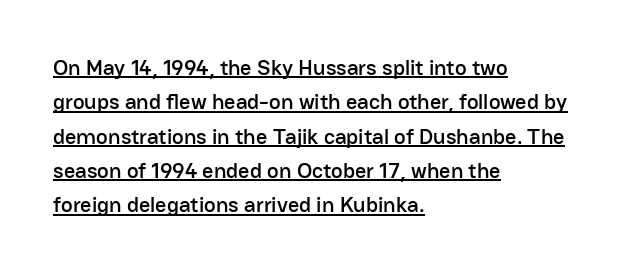
{"italic": "no", "underline": "yes", "align": "left", "line_spacing": "normal", "line_spacing_ratio": 1.56, "letter_spacing": "normal", "letter_spacing_em": 0.0, "glyph_px": 22}
